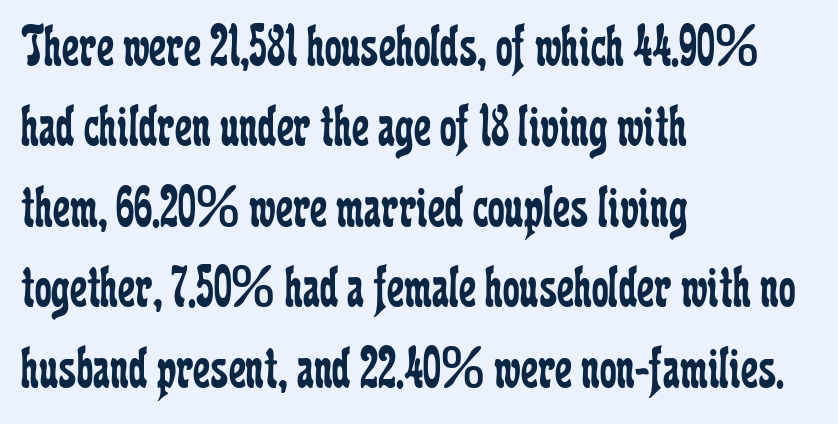
Nobody touched the tracking dial on this one. The setting favours the left margin, as ordinary paragraphs usually do. Note: serifs present on the glyphs. The line-height multiplier appears to be the usual default.
